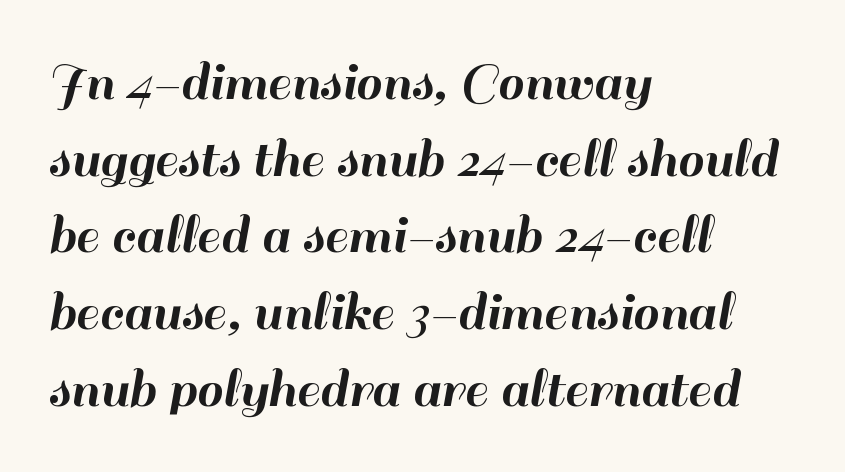
The compositor pushed each line to the left boundary. The passage shown is typeset with a sans-serif family. Does extra space separate the letters? No, they use regular spacing. Unmarked baselines from the first word to the last.
